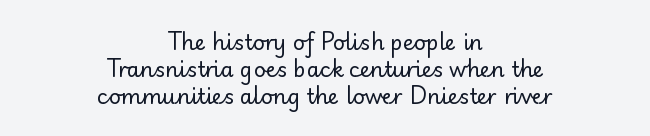
Counters stay open thanks to moderate or lighter strokes. Notice how descenders clear the ascenders below comfortably — that's standard leading. No word sits above an underline. Observe the ordinary spacing: letters are neighbours, not strangers. Horizontally, the lines are justified to the midpoint only. In terms of posture, this sample is upright.
